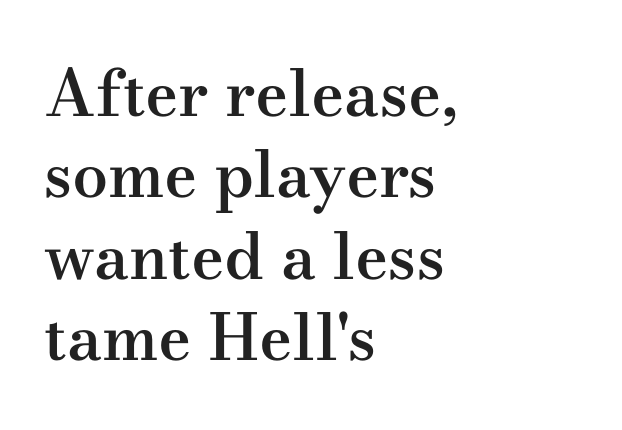
The image shows 64 px semibold, wide serif type, upright; set left-aligned, normal line spacing (1.27x), normal letter spacing, not underlined; medium stroke contrast and a small x-height.
